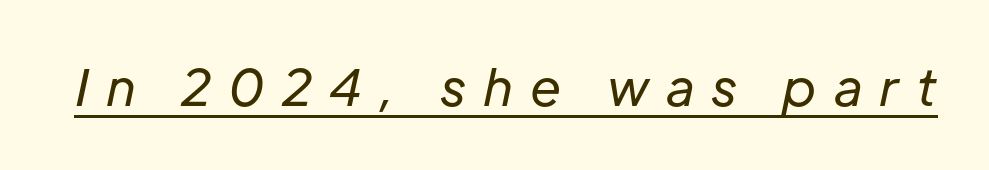
{"italic": "yes", "lean": "right", "slant_degrees": 12, "bold": "no", "weight": "regular", "width": "normal", "stroke_contrast": "low", "x_height": "medium", "monospaced": "no", "underline": "yes", "letter_spacing": "wide", "letter_spacing_em": 0.34, "glyph_px": 50}
